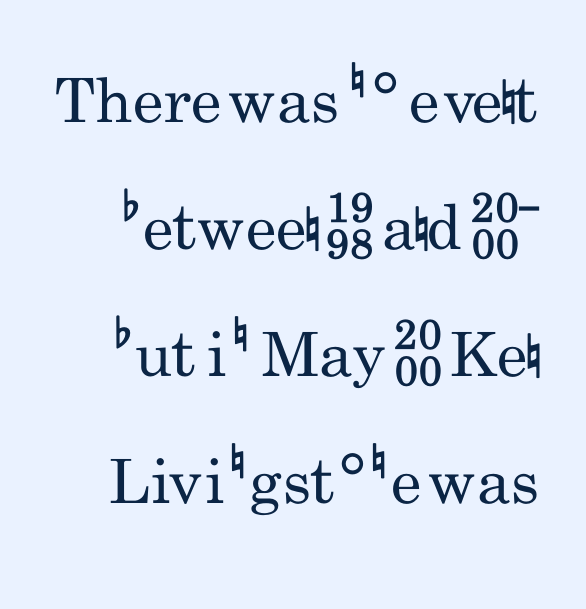
This rendering employs a face without finishing strokes, i.e., a sans-serif. Is this a fixed-width face? No — the glyphs have proportional, varying widths. Heft: none added — not bold. The specimen omits any rule beneath the text block's lines. Quick note: interline space is abundant. Characters remain perfectly vertical along every line.
